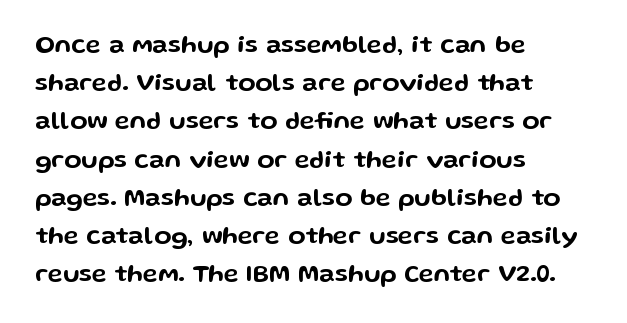
Descenders hang freely into open space. Teacher's note: observe the even left margin — that is flush-left alignment. The vertical gap from one line to the next is medium. If you drew a line through each stem, it would be perfectly vertical. The letters sit at their default tracking, neither squeezed nor spread.
